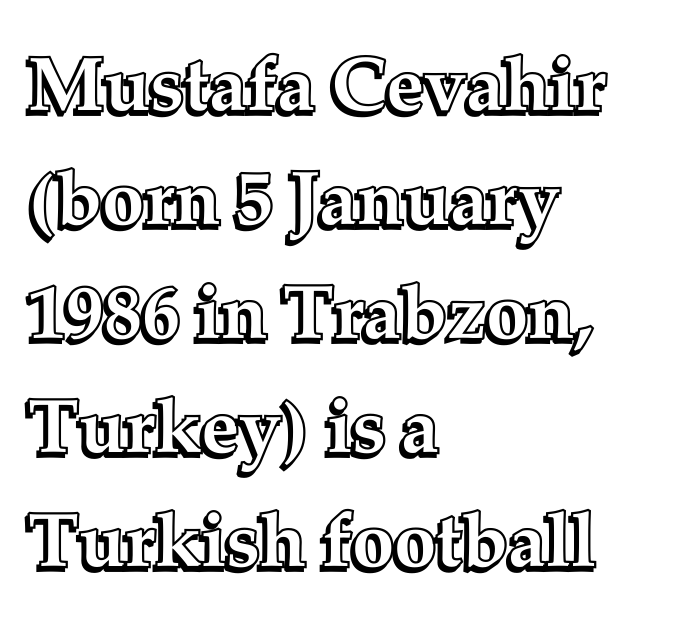
Q: Is the text italic (slanted)? A: No, it is upright.
Q: Is the text underlined? A: No.
Q: How is the paragraph aligned? A: Left-aligned.
Q: Is the spacing between letters normal or unusually wide? A: Normal.
Q: Is the spacing between lines tight, normal or loose? A: Normal.
Q: Width (condensed, normal, or wide)? A: Normal.
Q: x-height? A: Medium.
Q: Monospaced? A: No.
